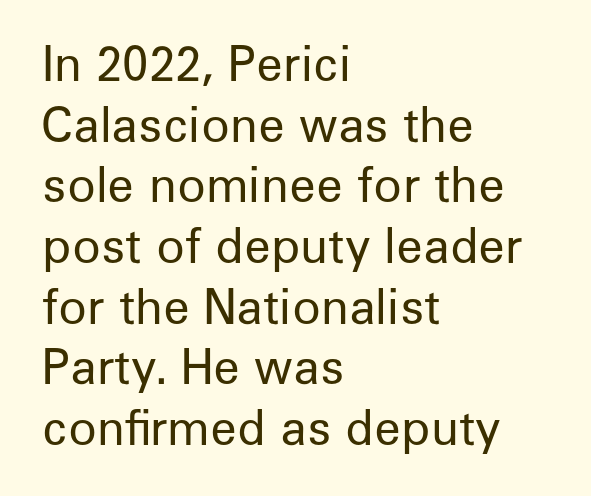
Q: Is the text bold? A: No.
Q: Is the text italic (slanted)? A: No, it is upright.
Q: Is the typeface a serif or a sans-serif typeface? A: Sans-serif.
Q: Is the text underlined? A: No.
Q: How is the paragraph aligned? A: Left-aligned.
Q: Is the spacing between letters normal or unusually wide? A: Normal.
Q: Is the spacing between lines tight, normal or loose? A: Normal.
Q: Width (condensed, normal, or wide)? A: Normal.
Q: Stroke contrast? A: Low.
Q: x-height? A: Medium.
Q: Monospaced? A: No.
